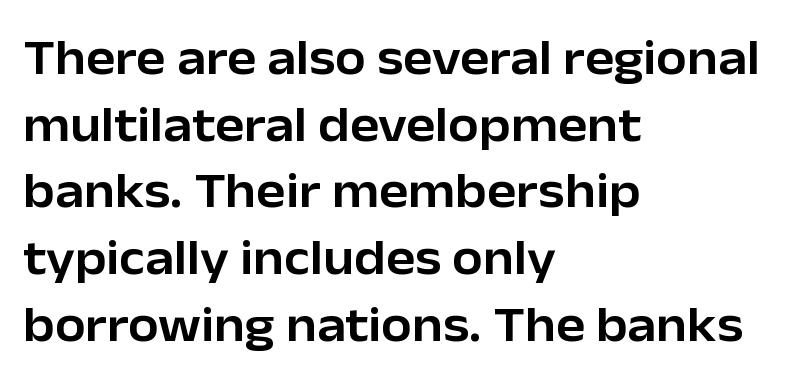
The passage is arranged the way most books set body copy — flush left. Descenders are the only things crossing below the line. Examine the stroke ends and you'll find no serifs. Characters remain perfectly vertical along every line.
